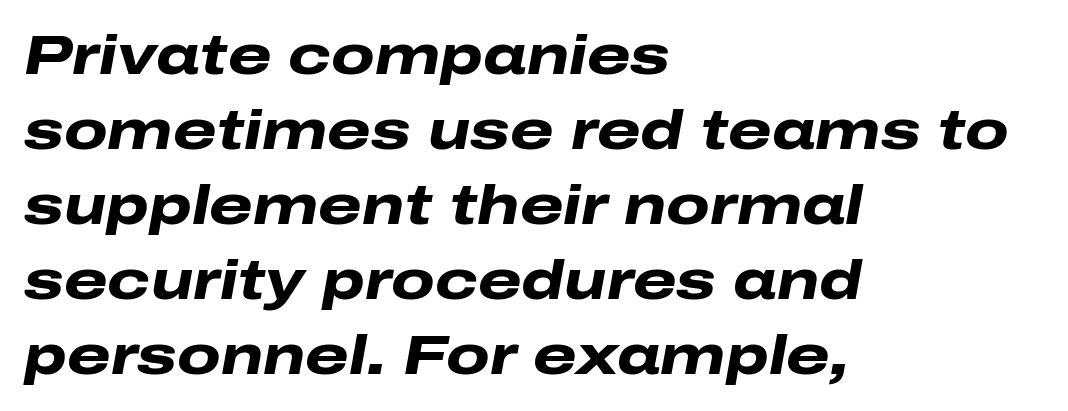
The image shows 56 px heavy, wide type, italic (leaning right); set left-aligned, normal line spacing (1.34x), normal letter spacing, not underlined; low stroke contrast and a medium x-height.
